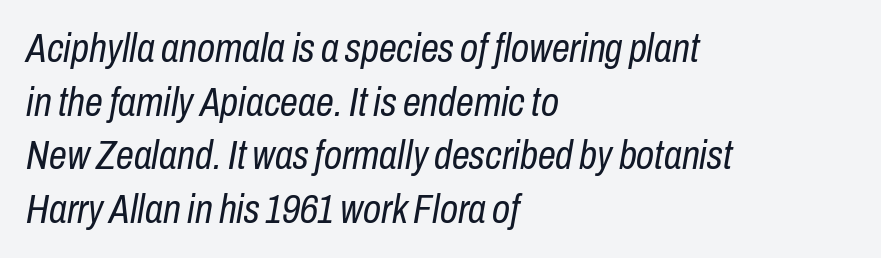
It's the slanting kind of type. Short and long lines alike share a common starting point at left. In terms of letterspacing, this is plain default setting. The foot of each line stays bare and open. This reads as an unemphasized weight, regular at the heaviest. The designer left line spacing at the default.
